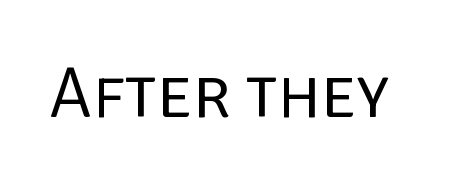
These glyphs show unthickened strokes, regular width or finer. Descenders are the only things crossing below the line. The font's upright variant was chosen for this text. Nothing unusual about the tracking: characters are spaced as the font intends. The passage shown is typeset with a sans-serif family.
